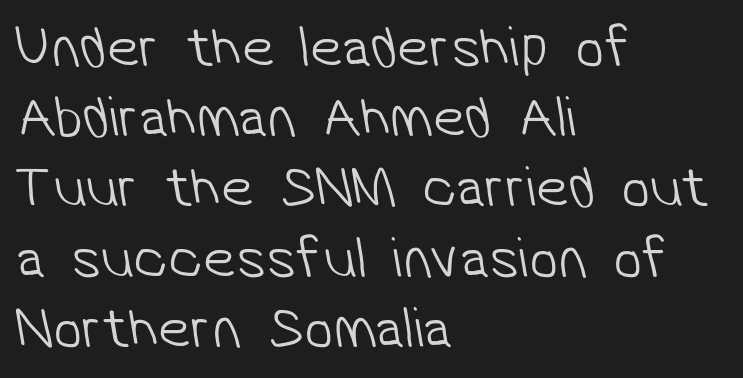
Clear beneath every line of the passage. This sample uses a sans-serif face. The passage shown has conventional tracking throughout. Varying glyph widths throughout — classic text-font behaviour. The strokes are not fattened; the text isn't bold.
